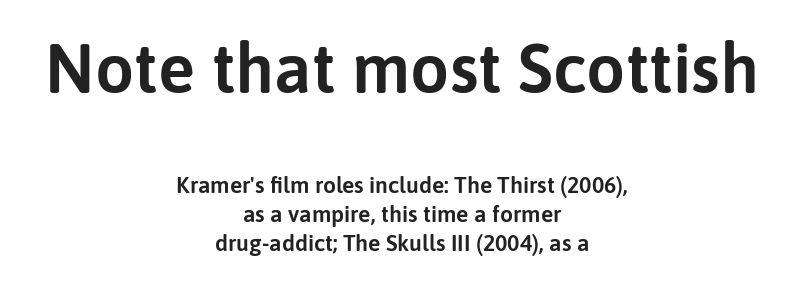
{"serif": "no", "italic": "no", "width": "normal", "stroke_contrast": "low", "x_height": "medium", "monospaced": "no", "underline": "no", "align": "center", "line_spacing": "normal", "line_spacing_ratio": 1.27, "letter_spacing": "normal", "letter_spacing_em": 0.0, "larger_block": "first", "size_ratio": 3.0, "glyph_px": 69}
